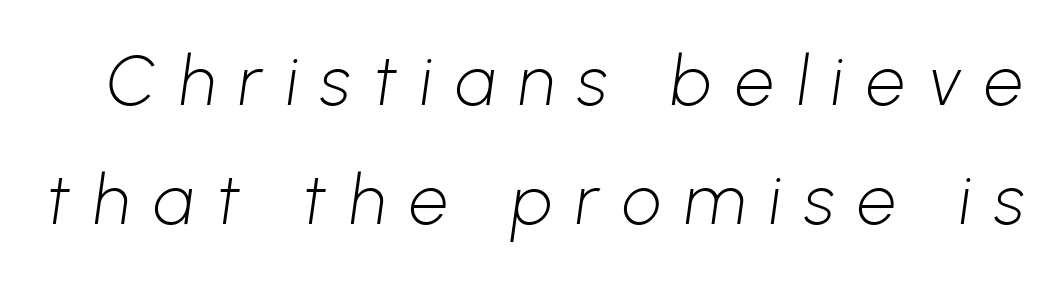
Note: no serifs on the glyphs. A typesetter would call this proportional, since set widths differ per character. Stem width sits at or under what a default text font uses. Tracking here is generous; glyphs stand well apart from one another. Glance below the letters and you will spot only blank space.
